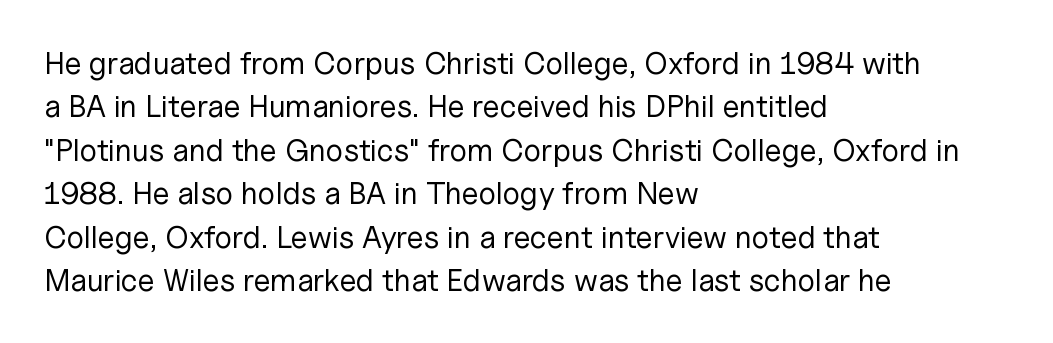
{"serif": "no", "italic": "no", "bold": "no", "weight": "regular", "width": "normal", "stroke_contrast": "low", "x_height": "medium", "monospaced": "no", "underline": "no", "align": "left", "line_spacing": "normal", "line_spacing_ratio": 1.4, "letter_spacing": "normal", "letter_spacing_em": 0.0, "glyph_px": 31}
